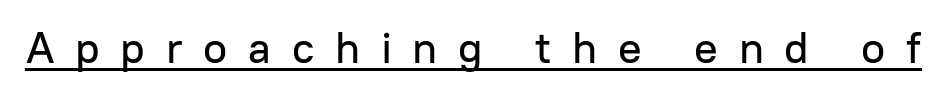
{"serif": "no", "italic": "no", "width": "normal", "stroke_contrast": "low", "x_height": "medium", "monospaced": "no", "underline": "yes", "letter_spacing": "wide", "letter_spacing_em": 0.47, "glyph_px": 44}
